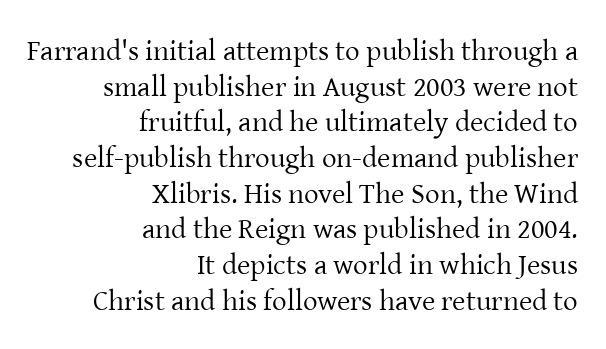
{"serif": "yes", "italic": "no", "bold": "no", "weight": "regular", "width": "normal", "stroke_contrast": "low", "x_height": "medium", "monospaced": "no", "underline": "no", "align": "right", "line_spacing_ratio": 1.23, "letter_spacing": "normal", "letter_spacing_em": 0.0, "glyph_px": 29}
